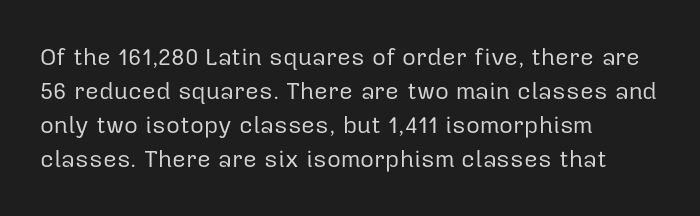
The image shows 24 px text type, upright; set left-aligned, normal line spacing (1.42x), normal letter spacing, not underlined.
